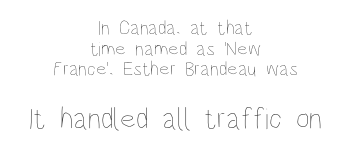
Q: Is the text bold? A: No.
Q: Is the text italic (slanted)? A: No, it is upright.
Q: Is the text underlined? A: No.
Q: How is the paragraph aligned? A: Centered.
Q: Is the spacing between letters normal or unusually wide? A: Normal.
Q: Is the spacing between lines tight, normal or loose? A: Tight.
Q: Which block of text is set in a larger size, the first (top) or the second (bottom)? A: The second (bottom) one.
Q: Width (condensed, normal, or wide)? A: Condensed.
Q: Stroke contrast? A: Low.
Q: x-height? A: Large.
Q: Monospaced? A: No.
